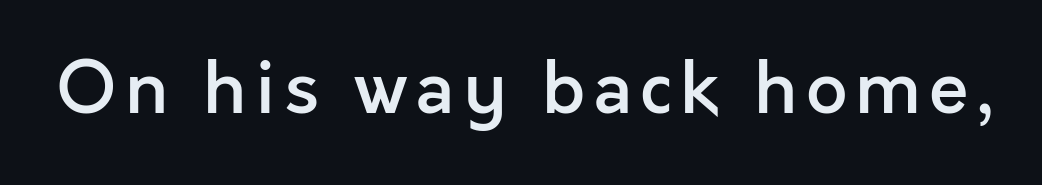
Nope, not italic — everything's standing straight. The passage shown is typed in a proportional face where columns would drift. Look at the bottom of the vertical strokes: they stop flat, with no serifs. Unmarked baselines from the first word to the last. Typesetter's note: demi weight, one step under bold.
